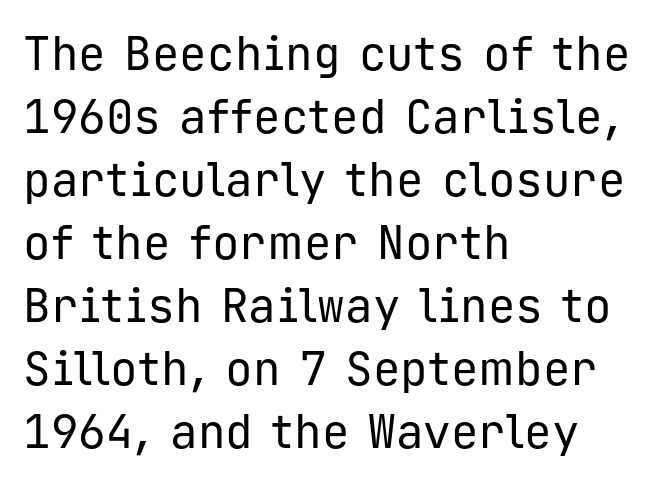
Horizontal alignment here is leftward, the default for most running prose. This block has exactly the height ordinary leading produces. The glyphs in this specimen are sans serif. This sample uses an upright cut, with every glyph sitting square on the baseline.
